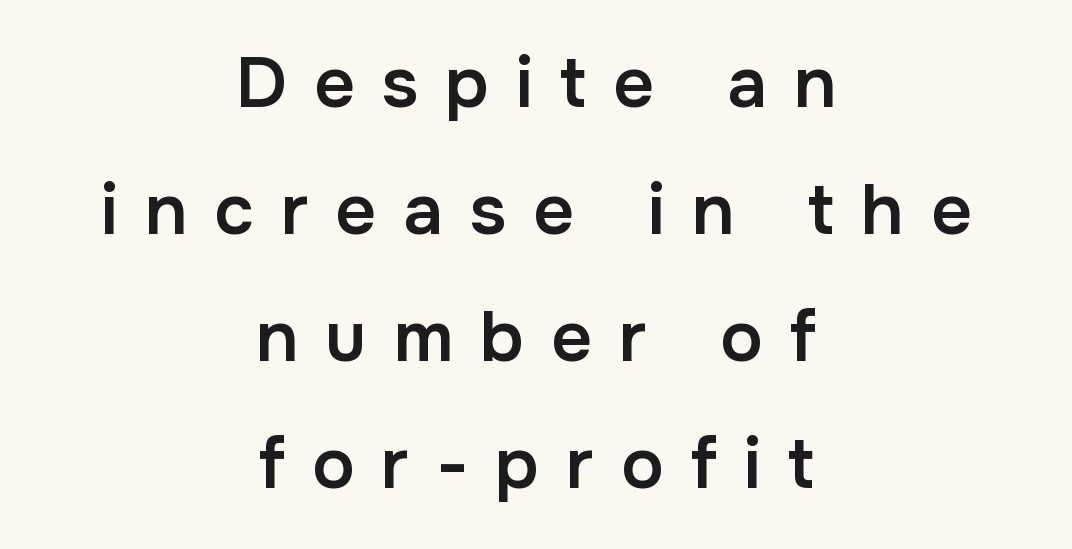
The image shows 71 px semibold sans-serif type, upright; set centered, line spacing 1.79x, unusually wide letter spacing (+0.38 em), not underlined; low stroke contrast and a medium x-height.
